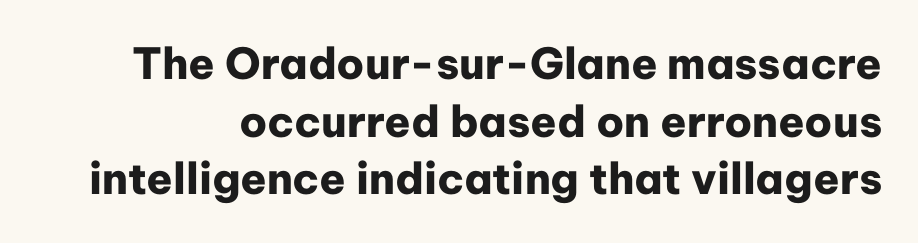
Q: Is the text bold? A: Yes.
Q: Is the text italic (slanted)? A: No, it is upright.
Q: Is the typeface a serif or a sans-serif typeface? A: Sans-serif.
Q: Is the text underlined? A: No.
Q: Is the spacing between letters normal or unusually wide? A: Normal.
Q: Is the spacing between lines tight, normal or loose? A: Normal.
Q: Width (condensed, normal, or wide)? A: Normal.
Q: Stroke contrast? A: Low.
Q: x-height? A: Medium.
Q: Monospaced? A: No.
